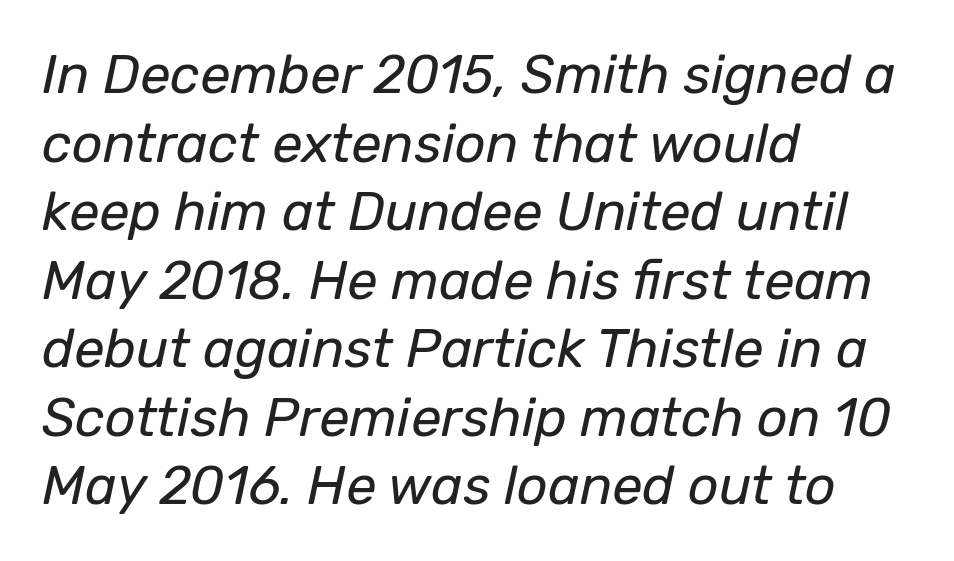
The text carries the slant typical of an italic or oblique font. Bare-footed words on every line. Weight: not bold — regular or lighter. The face used here is proportionally spaced, like ordinary book or web type. The passage shown has conventional tracking throughout. Alignment: flush left.
